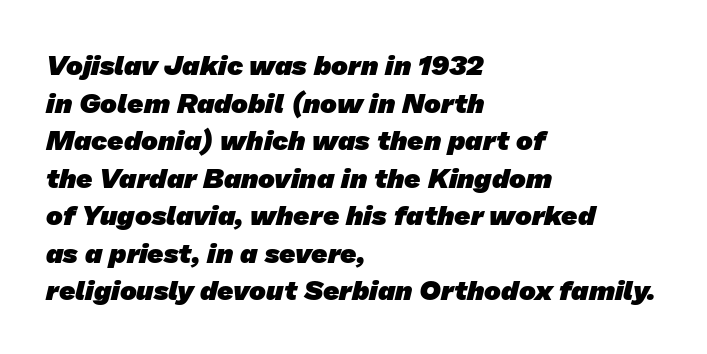
The image shows 28 px heavy sans-serif type; set left-aligned, normal line spacing (1.34x), normal letter spacing, not underlined; low stroke contrast and a medium x-height.
